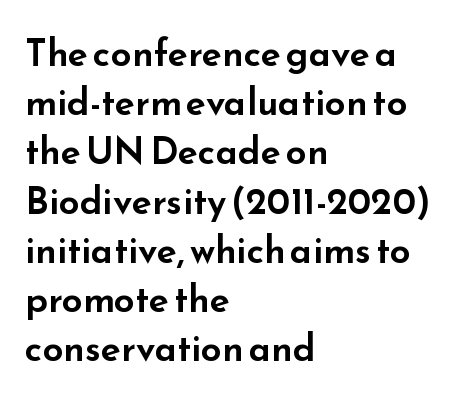
{"serif": "no", "italic": "no", "width": "wide", "stroke_contrast": "low", "x_height": "small", "monospaced": "no", "underline": "no", "align": "left", "line_spacing": "normal", "line_spacing_ratio": 1.33, "letter_spacing": "normal", "letter_spacing_em": 0.0, "glyph_px": 37}
